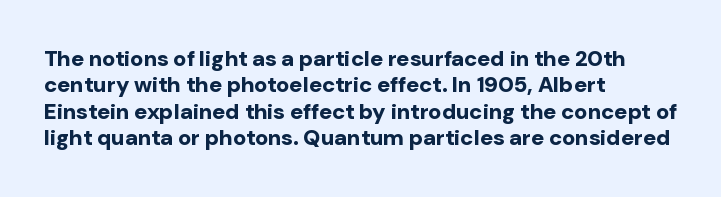
Stroke thickness is high; the sample reads as a true bold. Underline: absent. The horizontal fit of the characters is conventional and even. Do the letters lean? They stand straight. Horizontal alignment here is leftward, the default for most running prose.
